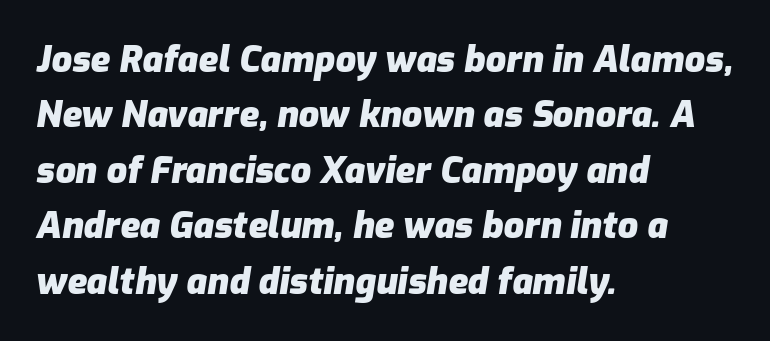
Q: Is the text bold? A: Yes.
Q: Is the text italic (slanted)? A: Yes, it leans right by about 9 degrees.
Q: Is the text underlined? A: No.
Q: How is the paragraph aligned? A: Left-aligned.
Q: Is the spacing between letters normal or unusually wide? A: Normal.
Q: Is the spacing between lines tight, normal or loose? A: Normal.
Q: Width (condensed, normal, or wide)? A: Normal.
Q: Stroke contrast? A: Low.
Q: x-height? A: Medium.
Q: Monospaced? A: No.
